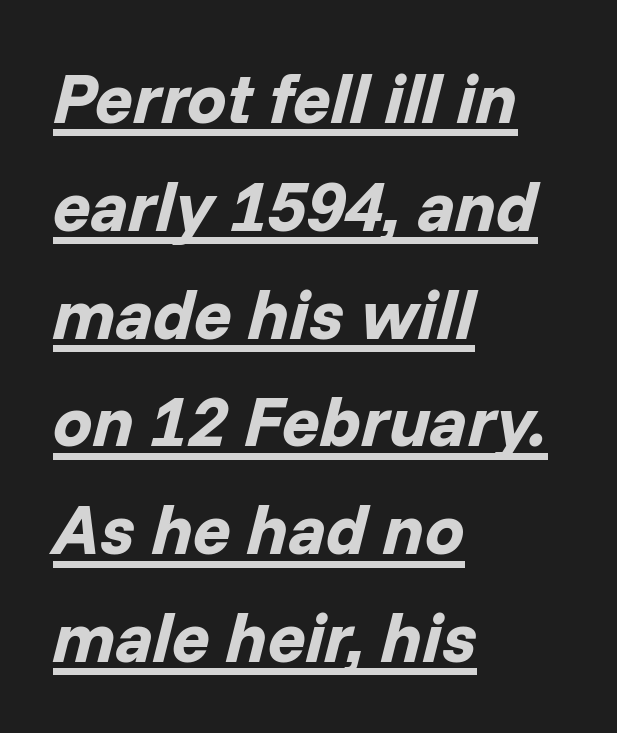
{"italic": "yes", "lean": "right", "slant_degrees": 14, "bold": "yes", "weight": "bold", "width": "normal", "stroke_contrast": "low", "x_height": "medium", "monospaced": "no", "underline": "yes", "align": "left", "line_spacing": "normal", "line_spacing_ratio": 1.54, "letter_spacing": "normal", "letter_spacing_em": 0.0, "glyph_px": 70}
